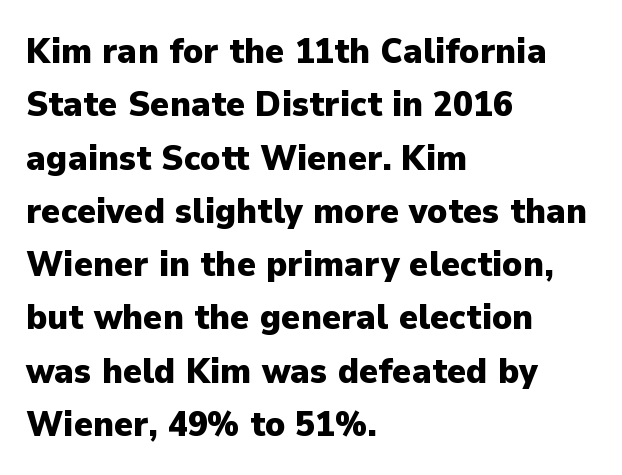
The image shows 36 px heavy sans-serif type, upright; set left-aligned, normal line spacing (1.48x), normal letter spacing, not underlined; low stroke contrast and a medium x-height.
